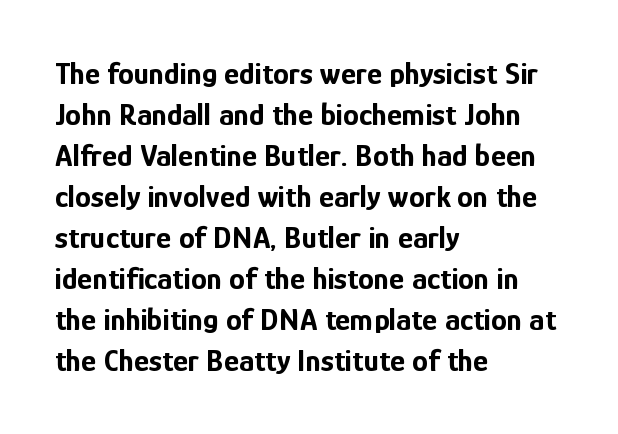
One-word summary of the alignment: left. Anything drawn beneath the words? Only blank space. Proportional: the letters do not fall into vertical columns. To sum up the face: it is a sans, with no serifs.
